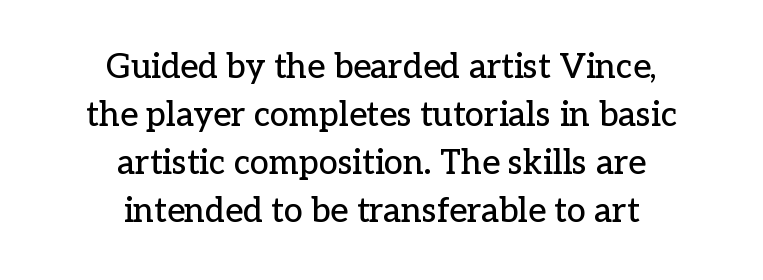
Q: Is the text italic (slanted)? A: No, it is upright.
Q: Is the typeface a serif or a sans-serif typeface? A: Serif.
Q: Is the text underlined? A: No.
Q: How is the paragraph aligned? A: Centered.
Q: Is the spacing between letters normal or unusually wide? A: Normal.
Q: Is the spacing between lines tight, normal or loose? A: Normal.
Q: Width (condensed, normal, or wide)? A: Normal.
Q: Stroke contrast? A: Low.
Q: x-height? A: Medium.
Q: Monospaced? A: No.
